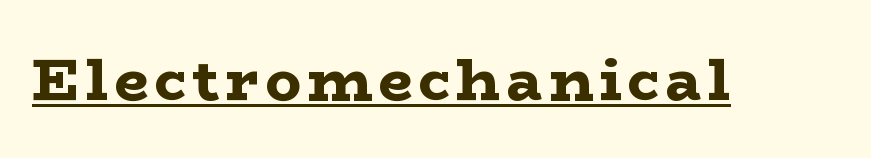
Is there an underline? Yes — a line sits under the letters. Is this a fixed-width face? No — the glyphs have proportional, varying widths. Posture: vertical. These lines carry a lot of weight — the face is fully bold. Each letter's strokes conclude with small projecting serifs.
